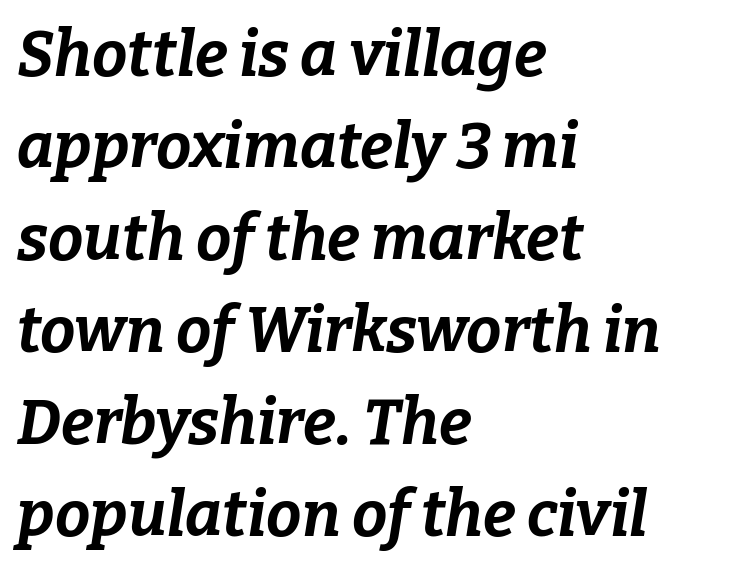
The image shows 63 px bold type, italic (leaning right); set left-aligned, normal line spacing (1.46x), normal letter spacing, not underlined; low stroke contrast and a medium x-height.
